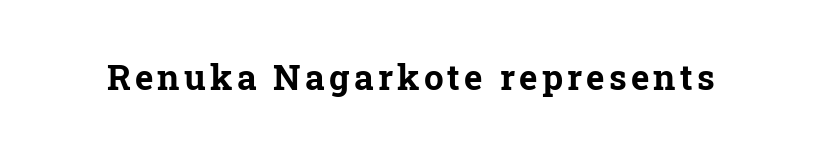
A typesetter would call this proportional, since set widths differ per character. The foot of each line stays bare and open. Posture: straight, roman, zero tilt. Observe the serifs anchoring each vertical stroke in this sample. Thick stems and heavy bowls — unmistakably bold.
